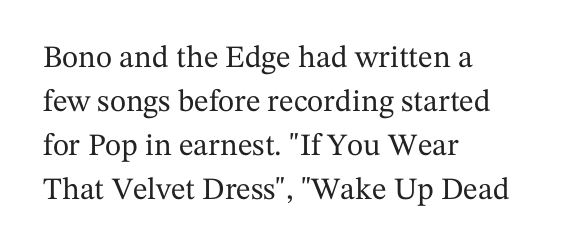
{"serif": "yes", "italic": "no", "width": "normal", "stroke_contrast": "medium", "x_height": "medium", "monospaced": "no", "underline": "no", "align": "left", "line_spacing": "normal", "line_spacing_ratio": 1.42, "letter_spacing": "normal", "letter_spacing_em": 0.0, "glyph_px": 31}
